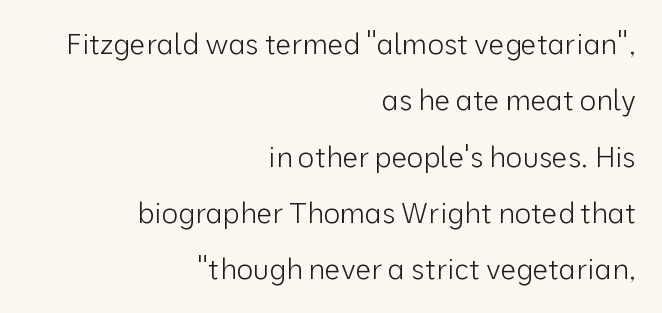
The image shows 28 px light sans-serif type, upright; set right-aligned, loose line spacing (2.01x), normal letter spacing, not underlined; low stroke contrast and a medium x-height.
